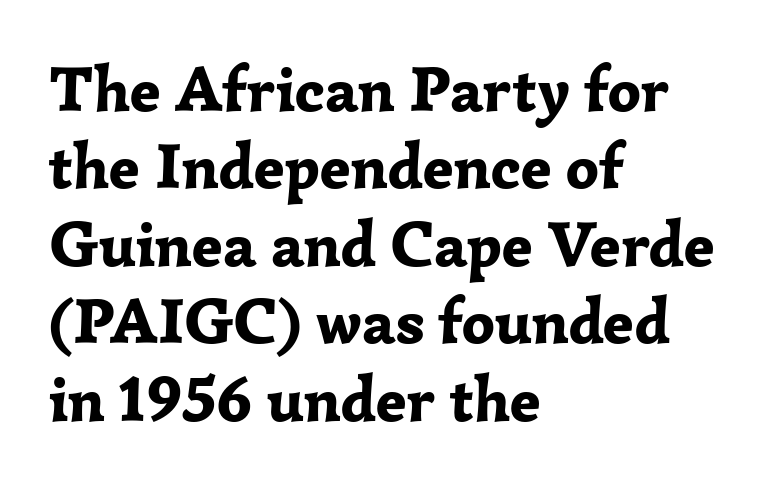
Q: Is the text bold? A: Yes.
Q: Is the text italic (slanted)? A: No, it is upright.
Q: Is the typeface a serif or a sans-serif typeface? A: Serif.
Q: Is the text underlined? A: No.
Q: How is the paragraph aligned? A: Left-aligned.
Q: Is the spacing between letters normal or unusually wide? A: Normal.
Q: Width (condensed, normal, or wide)? A: Normal.
Q: Stroke contrast? A: Low.
Q: x-height? A: Medium.
Q: Monospaced? A: No.
